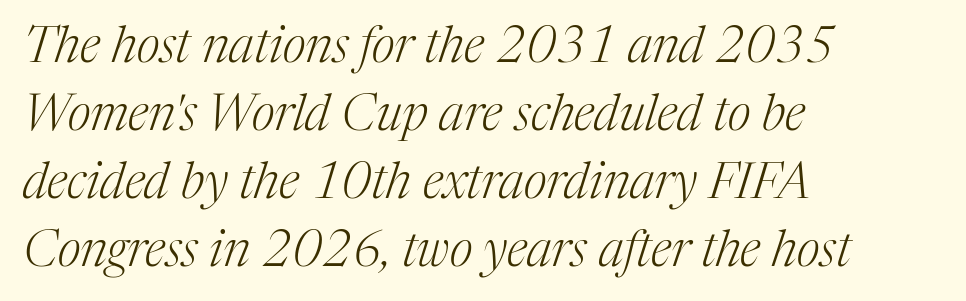
{"serif": "yes", "italic": "yes", "lean": "right", "slant_degrees": 17, "bold": "no", "weight": "light", "width": "normal", "stroke_contrast": "medium", "x_height": "medium", "monospaced": "no", "underline": "no", "align": "left", "line_spacing": "normal", "line_spacing_ratio": 1.36, "letter_spacing": "normal", "letter_spacing_em": 0.0, "glyph_px": 50}
